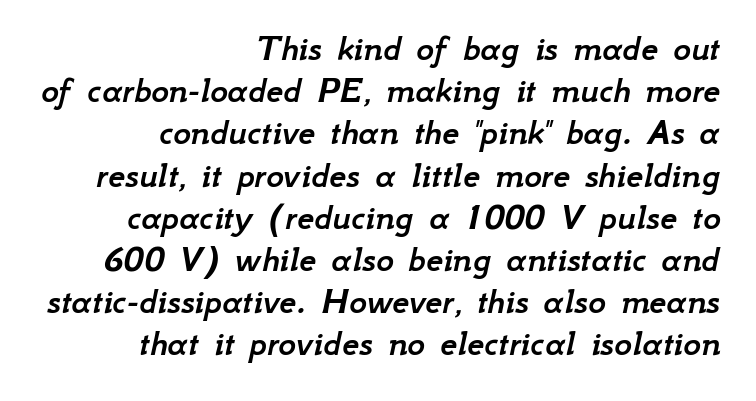
Q: Is the text italic (slanted)? A: Yes, it leans right by about 12 degrees.
Q: Is the text underlined? A: No.
Q: How is the paragraph aligned? A: Right-aligned.
Q: Is the spacing between letters normal or unusually wide? A: Normal.
Q: Is the spacing between lines tight, normal or loose? A: Tight.
Q: Width (condensed, normal, or wide)? A: Normal.
Q: Stroke contrast? A: Low.
Q: x-height? A: Small.
Q: Monospaced? A: No.
